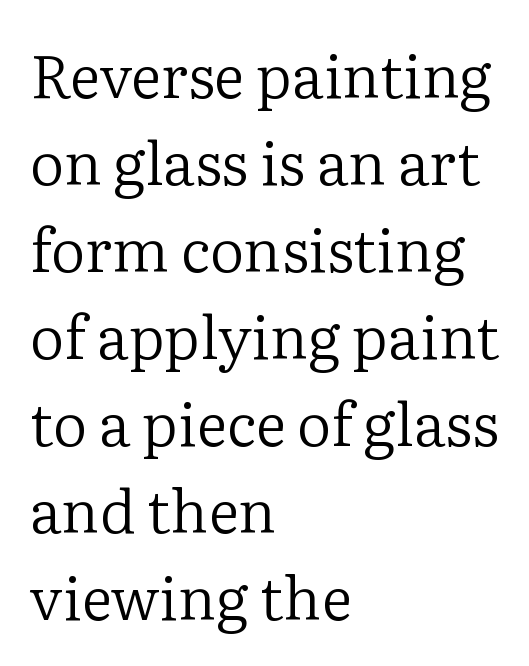
The passage is arranged the way most books set body copy — flush left. Counters stay open thanks to moderate or lighter strokes. Do the characters align in a grid? No, the font is proportional. Nope, not italic — everything's standing straight.
